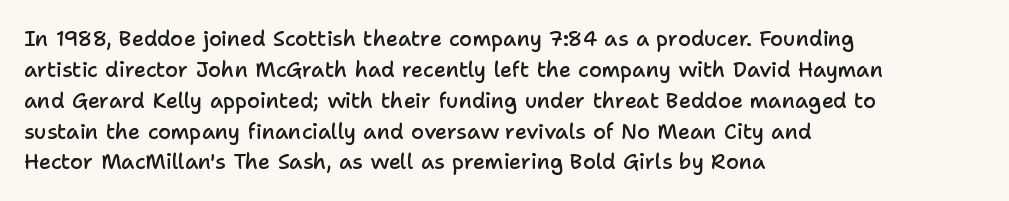
Q: Is the text bold? A: Semi-bold.
Q: Is the text italic (slanted)? A: No, it is upright.
Q: Is the text underlined? A: No.
Q: How is the paragraph aligned? A: Left-aligned.
Q: Is the spacing between letters normal or unusually wide? A: Normal.
Q: Is the spacing between lines tight, normal or loose? A: Normal.
